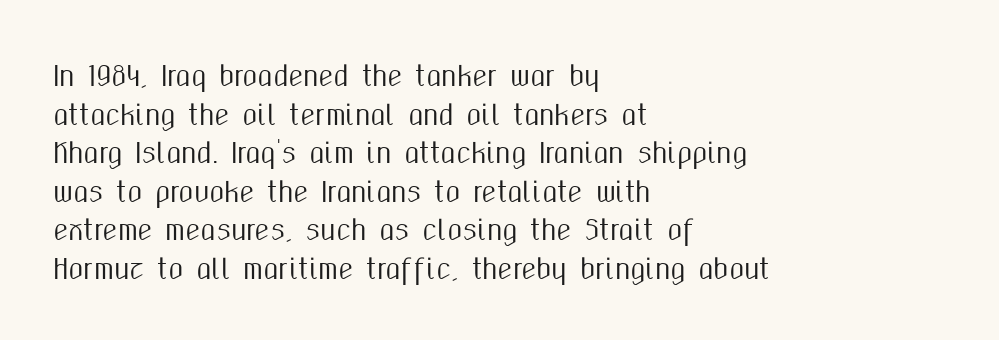
The image shows 27 px text type, upright; set left-aligned, normal line spacing (1.43x), normal letter spacing, not underlined.
